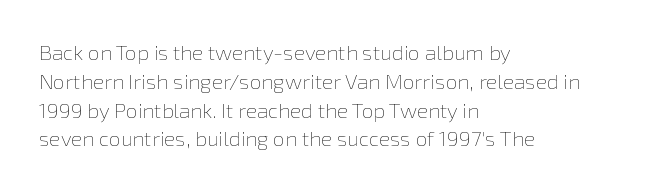
Each new line begins a customary step beneath the previous one. Stems here are at most as thick as an everyday book face. Words appear dense and cohesive because spacing is normal. Descenders hang freely into open space. The axis of the letterforms is exactly vertical.
